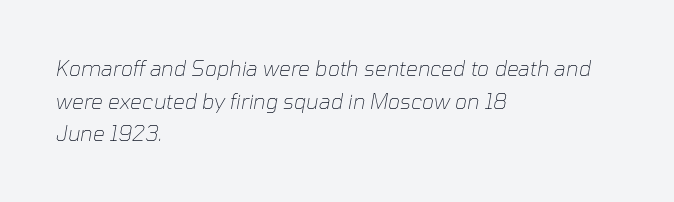
Q: Is the text bold? A: No.
Q: Is the text italic (slanted)? A: Yes, it leans right by about 10 degrees.
Q: Is the text underlined? A: No.
Q: How is the paragraph aligned? A: Left-aligned.
Q: Is the spacing between letters normal or unusually wide? A: Normal.
Q: Is the spacing between lines tight, normal or loose? A: Normal.
